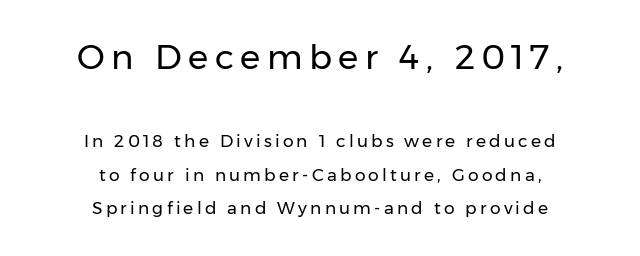
The image shows 34 px regular-weight sans-serif type, upright; set centered, loose line spacing (1.97x), not underlined; the first (top) block is 2.0x larger; low stroke contrast and a medium x-height.
